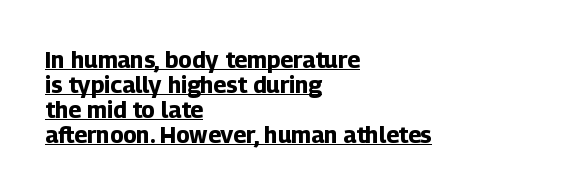
Tall strokes in this sample are plumb rather than angled. How heavy is the stroke? Heavy — this is a bold. These lines are set flush left with a ragged right edge. Tracking here is standard; glyphs follow each other at the usual distance. The rendering uses the underline text-decoration. Leading is clearly below the norm, producing a dense column.
